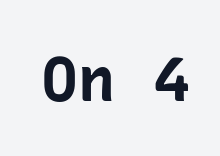
Q: Is the text bold? A: Yes.
Q: Is the text italic (slanted)? A: No, it is upright.
Q: Is the typeface a serif or a sans-serif typeface? A: Sans-serif.
Q: Is the text underlined? A: No.
Q: Is the spacing between letters normal or unusually wide? A: Normal.
Q: Width (condensed, normal, or wide)? A: Normal.
Q: Stroke contrast? A: Low.
Q: x-height? A: Medium.
